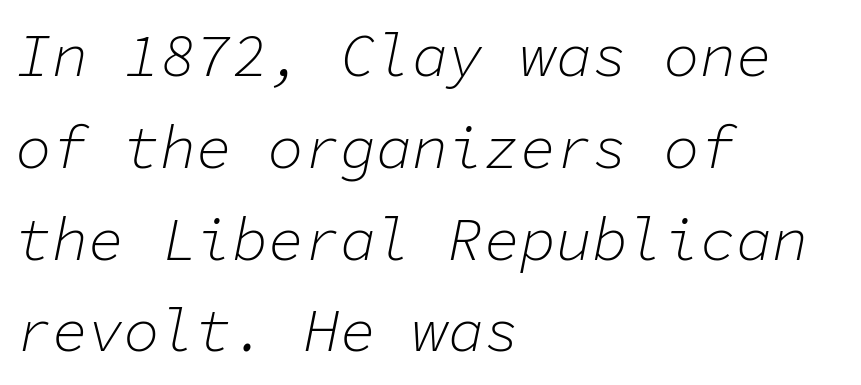
The image shows 60 px light type, italic (leaning right), monospaced; set left-aligned, normal line spacing (1.53x), normal letter spacing, not underlined; low stroke contrast and a medium x-height.
